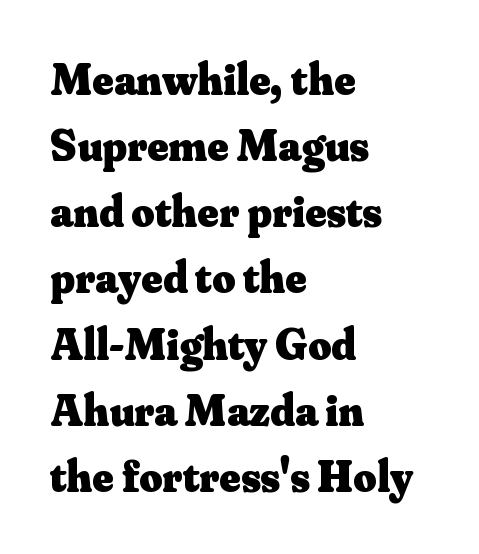
What weight is shown? A full bold with thick strokes. The rendering uses natural spacing where letterforms have individual widths. The face used here is seriffed, in the tradition of book romans. Unmarked baselines from the first word to the last.
